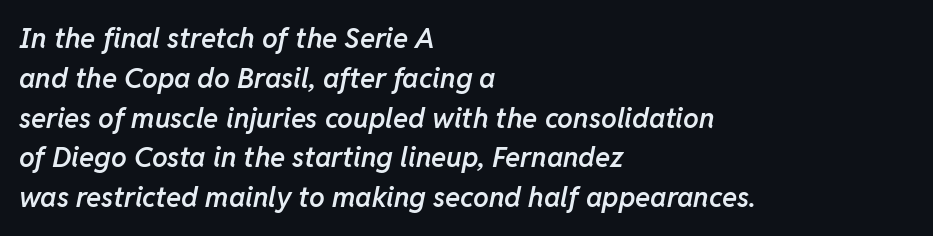
{"italic": "yes", "lean": "right", "slant_degrees": 11, "bold": "semi", "weight": "semibold", "width": "normal", "stroke_contrast": "low", "x_height": "medium", "monospaced": "no", "underline": "no", "align": "left", "line_spacing": "normal", "line_spacing_ratio": 1.42, "letter_spacing": "normal", "letter_spacing_em": 0.0, "glyph_px": 28}
